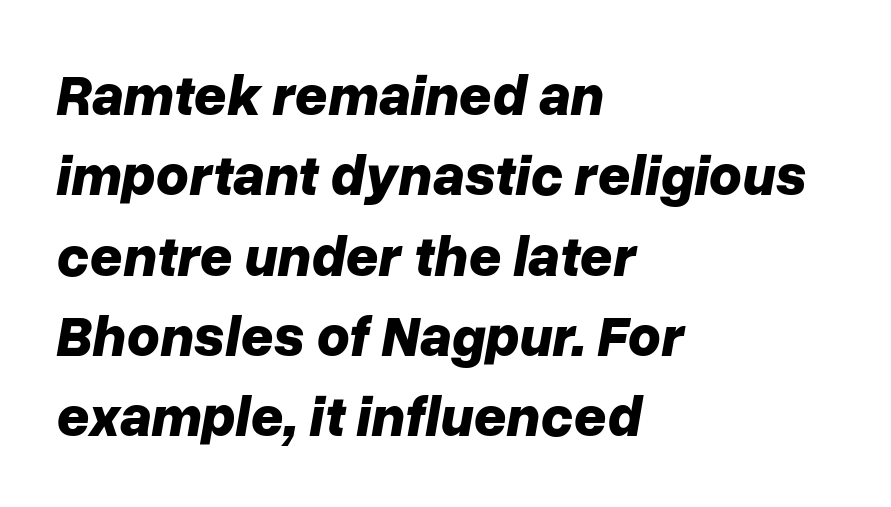
Do the characters align in a grid? No, the font is proportional. Typesetter's note: full bold, strokes at maximum text heaviness. This rendering uses left alignment, leaving the right contour irregular. Decoration check: the copy has no underline. Would a proofreader flag this as italicized? Yes. Honestly, the letter spacing is just normal — you wouldn't notice it.
